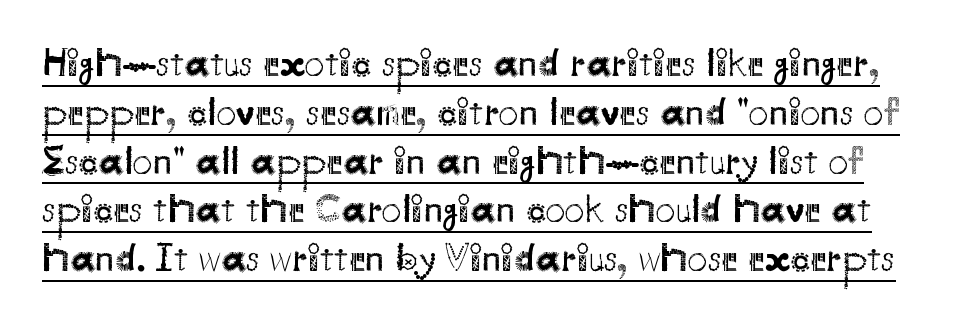
Q: Is the text bold? A: No.
Q: Is the text italic (slanted)? A: No, it is upright.
Q: Is the typeface a serif or a sans-serif typeface? A: Sans-serif.
Q: Is the text underlined? A: Yes.
Q: Is the spacing between letters normal or unusually wide? A: Normal.
Q: Width (condensed, normal, or wide)? A: Normal.
Q: Stroke contrast? A: Medium.
Q: x-height? A: Small.
Q: Monospaced? A: No.
